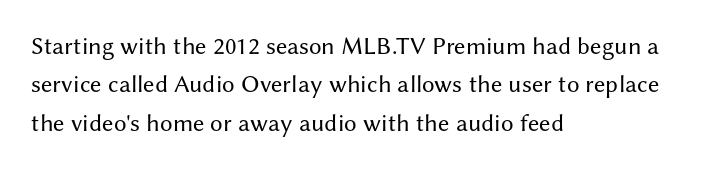
The image shows 25 px text type, upright; set left-aligned, normal line spacing (1.54x), normal letter spacing, not underlined.
